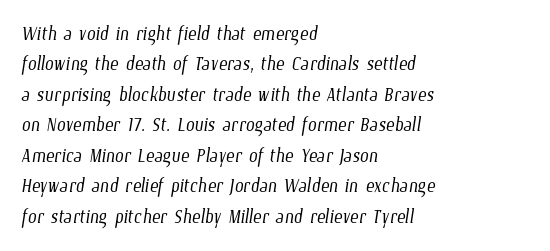
{"bold": "no", "underline": "no", "align": "left", "line_spacing_ratio": 1.22, "letter_spacing": "normal", "letter_spacing_em": 0.0, "glyph_px": 25}
